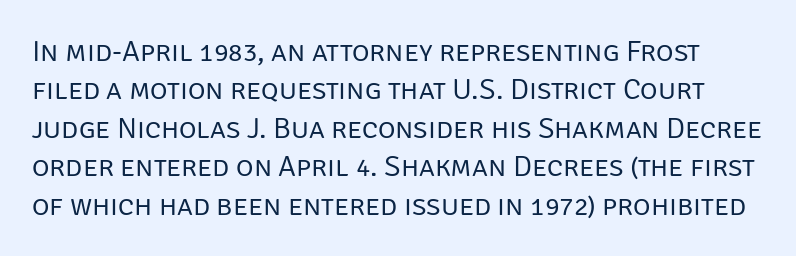
The baseline area is clear. Default kerning and tracking; the words read as compact shapes. The rendering uses a moderate line-height, typical for paragraphs. No chunkiness to these letters — they're not bold. Does the lettering tilt? It doesn't — this is upright.
